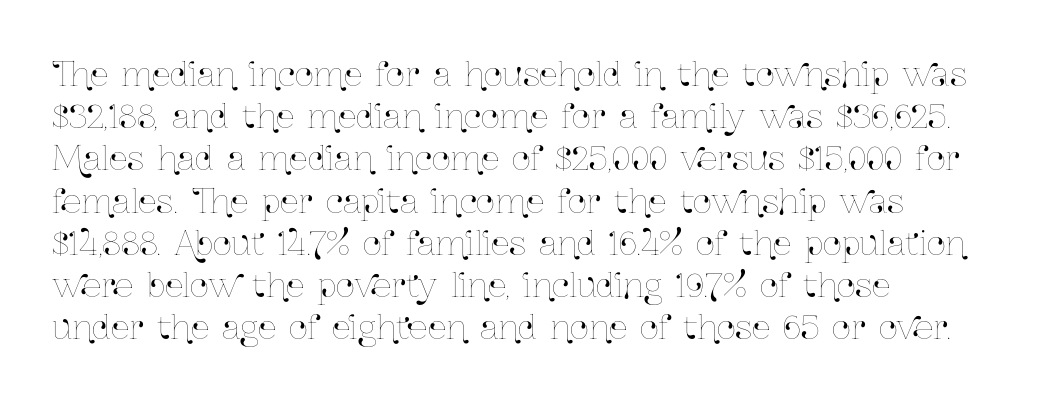
The image shows 33 px condensed type, upright; set left-aligned, normal line spacing (1.28x), normal letter spacing, not underlined; low stroke contrast and a medium x-height.
